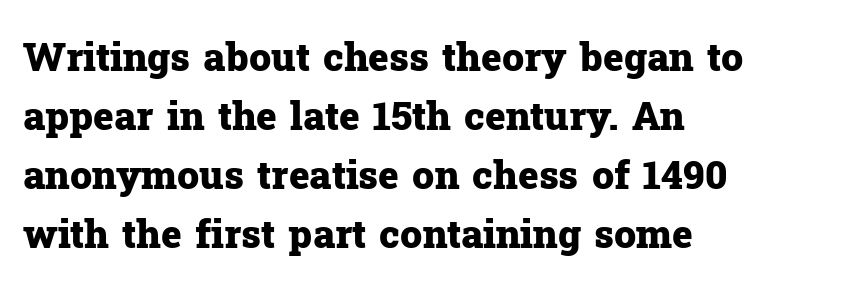
Q: Is the text bold? A: Yes.
Q: Is the text italic (slanted)? A: No, it is upright.
Q: Is the typeface a serif or a sans-serif typeface? A: Serif.
Q: Is the text underlined? A: No.
Q: How is the paragraph aligned? A: Left-aligned.
Q: Is the spacing between letters normal or unusually wide? A: Normal.
Q: Is the spacing between lines tight, normal or loose? A: Normal.
Q: Width (condensed, normal, or wide)? A: Normal.
Q: Stroke contrast? A: Low.
Q: x-height? A: Medium.
Q: Monospaced? A: No.
